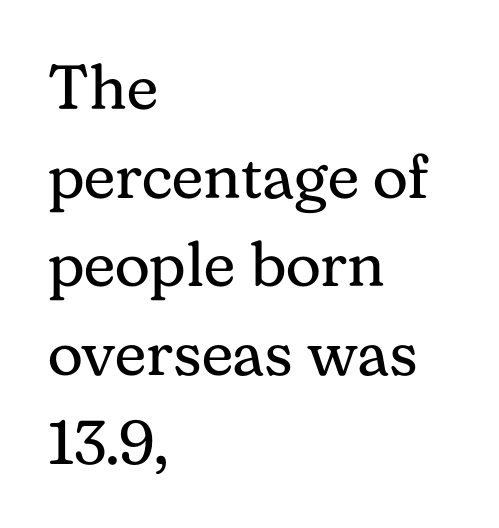
{"serif": "yes", "italic": "no", "bold": "no", "weight": "regular", "width": "normal", "stroke_contrast": "medium", "x_height": "medium", "monospaced": "no", "underline": "no", "align": "left", "line_spacing": "normal", "line_spacing_ratio": 1.43, "letter_spacing": "normal", "letter_spacing_em": 0.0, "glyph_px": 62}
